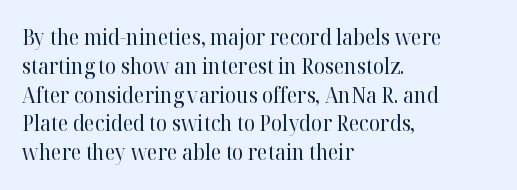
Q: Is the text bold? A: No.
Q: Is the text italic (slanted)? A: No, it is upright.
Q: Is the text underlined? A: No.
Q: How is the paragraph aligned? A: Left-aligned.
Q: Is the spacing between letters normal or unusually wide? A: Normal.
Q: Is the spacing between lines tight, normal or loose? A: Normal.
